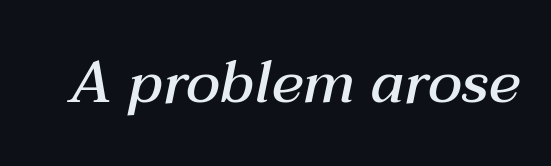
{"italic": "yes", "lean": "right", "slant_degrees": 12, "bold": "semi", "weight": "semibold", "width": "normal", "stroke_contrast": "medium", "x_height": "medium", "monospaced": "no", "underline": "no", "letter_spacing": "normal", "letter_spacing_em": 0.0, "glyph_px": 59}
